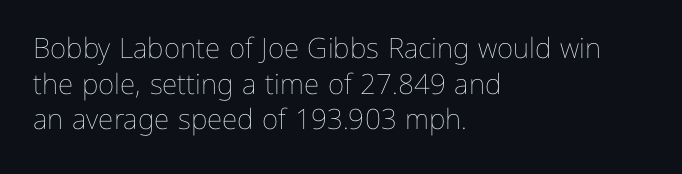
Q: Is the text bold? A: No.
Q: Is the text italic (slanted)? A: No, it is upright.
Q: Is the text underlined? A: No.
Q: How is the paragraph aligned? A: Left-aligned.
Q: Is the spacing between letters normal or unusually wide? A: Normal.
Q: Is the spacing between lines tight, normal or loose? A: Normal.
Q: Width (condensed, normal, or wide)? A: Normal.
Q: Stroke contrast? A: Low.
Q: x-height? A: Medium.
Q: Monospaced? A: No.
